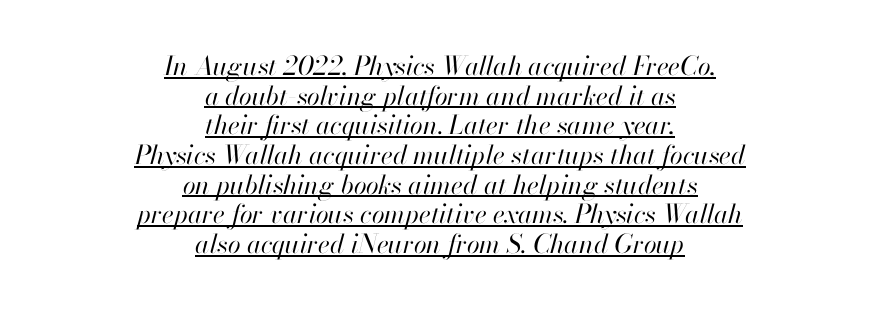
The image shows 26 px text type, italic (leaning right); set centered, tight line spacing (1.14x), normal letter spacing, underlined.
